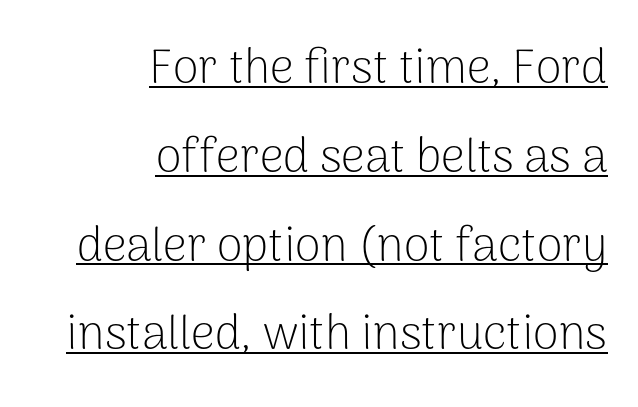
The strokes are not fattened; the text isn't bold. Leftover space on each line is placed entirely before the opening word. Each line of the rendering has a horizontal stroke beneath the glyphs. Upright lettering throughout. To sum up the face: it is a sans, with no serifs.
